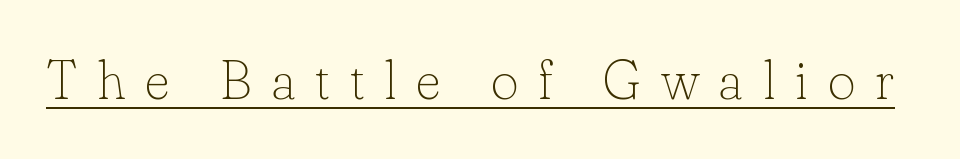
The image shows 54 px thin serif type, upright; set unusually wide letter spacing (+0.36 em), underlined; low stroke contrast and a small x-height.
